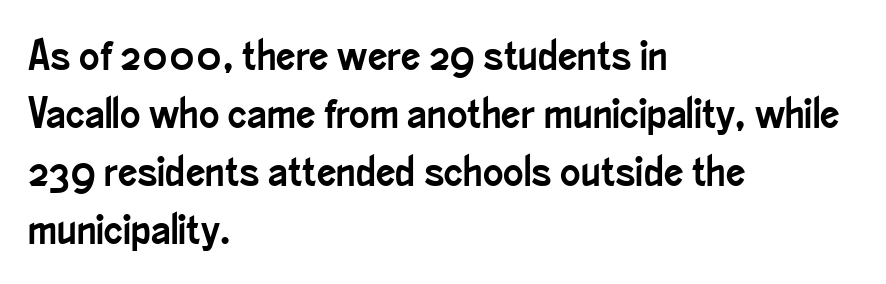
Q: Is the text italic (slanted)? A: No, it is upright.
Q: Is the typeface a serif or a sans-serif typeface? A: Sans-serif.
Q: Is the text underlined? A: No.
Q: How is the paragraph aligned? A: Left-aligned.
Q: Is the spacing between letters normal or unusually wide? A: Normal.
Q: Is the spacing between lines tight, normal or loose? A: Normal.
Q: Width (condensed, normal, or wide)? A: Condensed.
Q: Stroke contrast? A: Low.
Q: x-height? A: Small.
Q: Monospaced? A: No.
